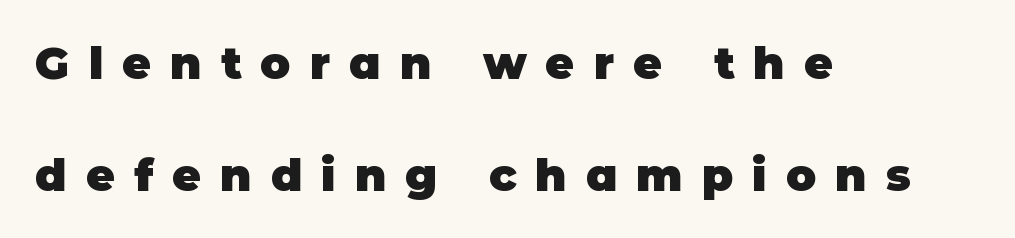
{"serif": "no", "italic": "no", "bold": "yes", "weight": "heavy", "width": "normal", "stroke_contrast": "low", "x_height": "large", "monospaced": "no", "underline": "no", "align": "left", "line_spacing": "loose", "line_spacing_ratio": 2.48, "letter_spacing": "wide", "letter_spacing_em": 0.42, "glyph_px": 45}
